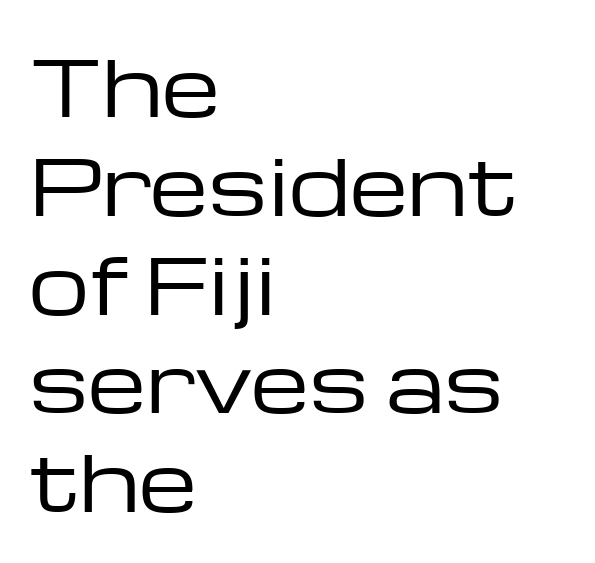
{"serif": "no", "italic": "no", "bold": "no", "weight": "regular", "width": "wide", "stroke_contrast": "low", "x_height": "medium", "monospaced": "no", "underline": "no", "align": "left", "line_spacing": "normal", "line_spacing_ratio": 1.3, "letter_spacing": "normal", "letter_spacing_em": 0.0, "glyph_px": 76}
